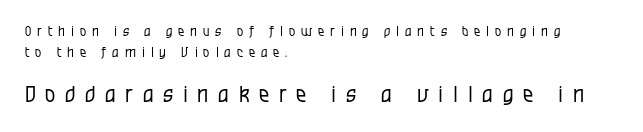
The image shows 23 px text type, upright; set left-aligned, normal line spacing (1.49x), unusually wide letter spacing (+0.42 em), not underlined; the second (bottom) block is 1.64x larger.
